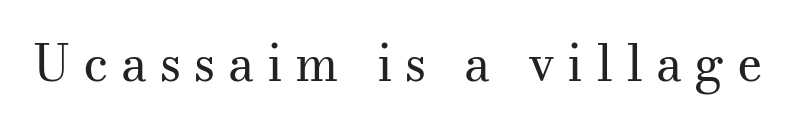
Any mark beneath the type? The region is blank. Unlike a clean sans, this face finishes its strokes with serifs. This rendering widens character spacing well past its baseline value. Think of a printed novel: that variable character pitch is what you see here. Rendered with straight, roman letterforms. The weight tops out at a normal text grade.
